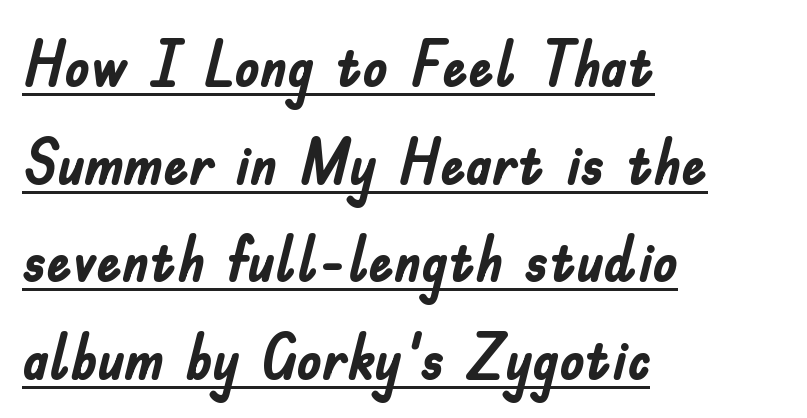
The image shows 63 px semibold, condensed sans-serif type; set left-aligned, normal line spacing (1.55x), normal letter spacing, underlined; low stroke contrast and a small x-height.
